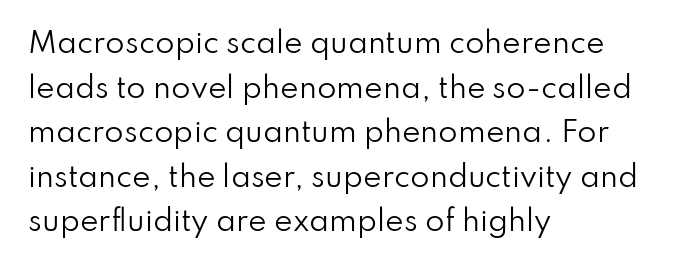
The glyphs are unaccompanied by any horizontal stroke below them. Where is the straight margin? On the left. A roman cut, with each character standing at attention. The typeface chosen for these lines omits serifs. A typesetter would call this proportional, since set widths differ per character.
